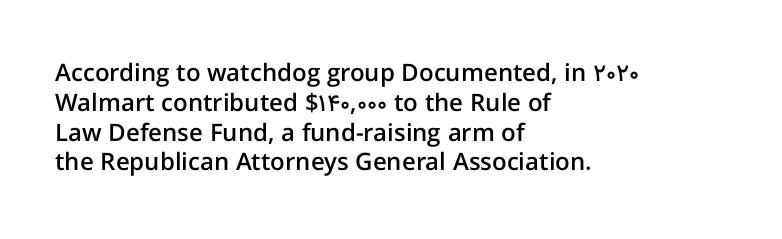
The letters stand upright; this is a roman face. Underline: absent. The sample has been set in demibold, a notch under bold. Here the glyphs are tracked normally, forming tight word shapes.
